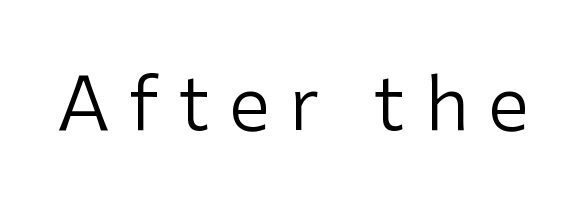
This is not heavy type; no bold has been used. Each letter's strokes conclude bluntly, with no projecting serifs. The letterforms stand isolated, each surrounded by extra space. A roman cut, with each character standing at attention.
